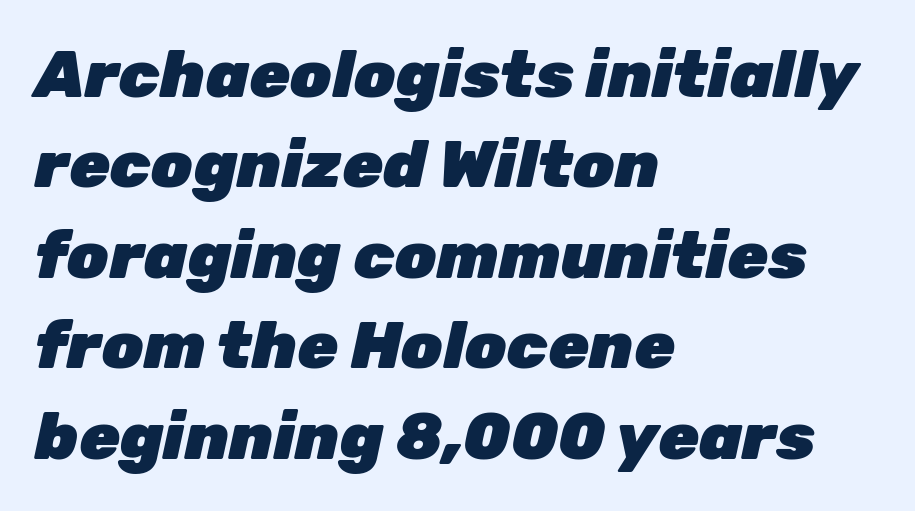
Think of a printed novel: that variable character pitch is what you see here. These lines stack with their left ends in a neat column. Any mark beneath the type? The region is blank. Caption: standard tracking, unaltered. The typography opts for an oblique posture over an upright one.
